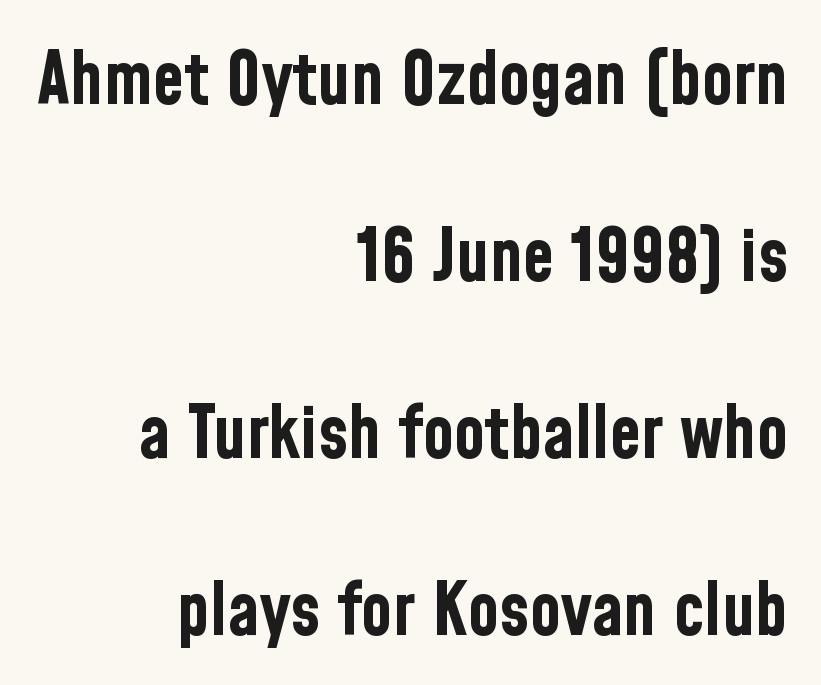
{"serif": "no", "italic": "no", "bold": "yes", "weight": "bold", "width": "condensed", "stroke_contrast": "low", "x_height": "medium", "monospaced": "no", "underline": "no", "align": "right", "line_spacing": "loose", "line_spacing_ratio": 2.46, "letter_spacing": "normal", "letter_spacing_em": 0.0, "glyph_px": 72}
